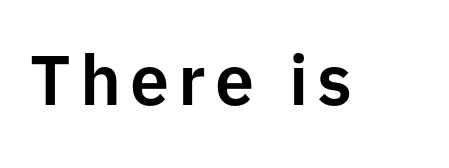
No feet cap the strokes, marking this as sans-serif type. The passage shown is typed in a proportional face where columns would drift. When letters stand straight like this, we call the style roman or upright. The specimen omits any rule beneath the text block's lines.
